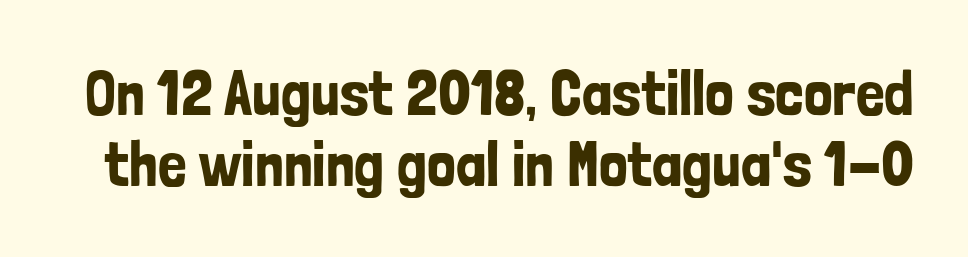
Q: Is the text italic (slanted)? A: No, it is upright.
Q: Is the typeface a serif or a sans-serif typeface? A: Sans-serif.
Q: Is the text underlined? A: No.
Q: Is the spacing between letters normal or unusually wide? A: Normal.
Q: Is the spacing between lines tight, normal or loose? A: Tight.
Q: Width (condensed, normal, or wide)? A: Condensed.
Q: Stroke contrast? A: Low.
Q: x-height? A: Medium.
Q: Monospaced? A: No.
